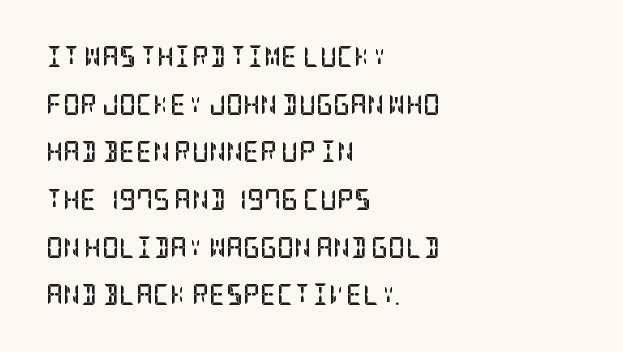
The image shows 21 px bold type, upright; set left-aligned, loose line spacing (2.27x), normal letter spacing, not underlined.
